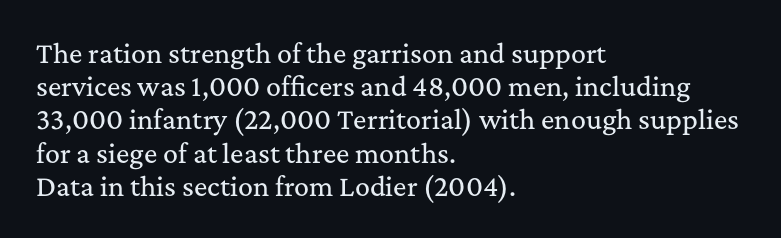
{"italic": "no", "underline": "no", "align": "left", "line_spacing": "normal", "line_spacing_ratio": 1.33, "letter_spacing": "normal", "letter_spacing_em": 0.0, "glyph_px": 25}
